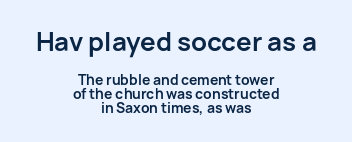
Q: Is the text bold? A: Yes.
Q: Is the text italic (slanted)? A: No, it is upright.
Q: Is the text underlined? A: No.
Q: How is the paragraph aligned? A: Centered.
Q: Is the spacing between letters normal or unusually wide? A: Normal.
Q: Is the spacing between lines tight, normal or loose? A: Tight.
Q: Which block of text is set in a larger size, the first (top) or the second (bottom)? A: The first (top) one.
